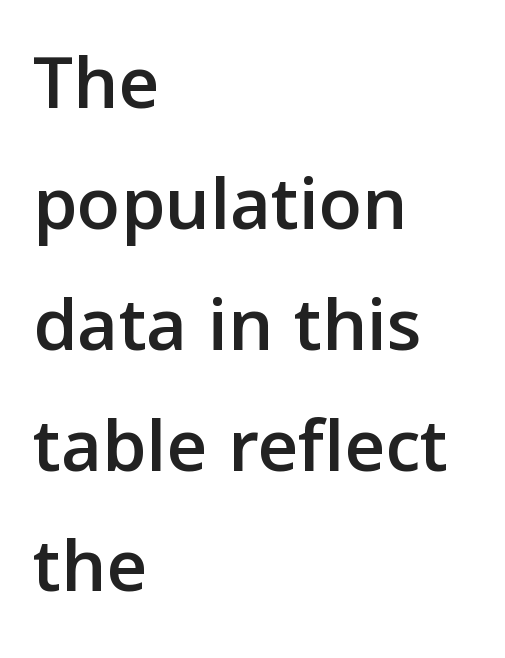
The image shows 79 px sans-serif type, upright; set left-aligned, normal line spacing (1.53x), normal letter spacing, not underlined; low stroke contrast and a medium x-height.
